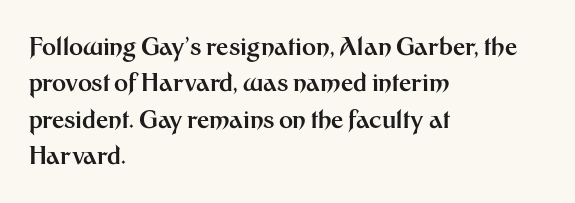
{"italic": "no", "bold": "yes", "underline": "no", "align": "left", "line_spacing": "normal", "line_spacing_ratio": 1.52, "letter_spacing": "normal", "letter_spacing_em": 0.0, "glyph_px": 24}
